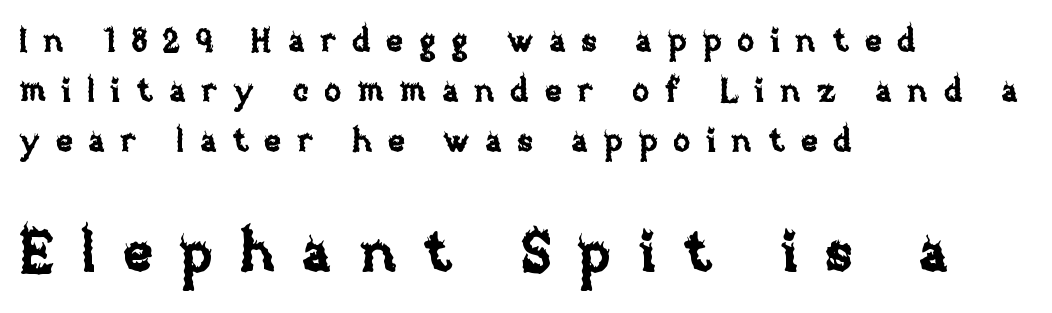
Q: Is the text italic (slanted)? A: No, it is upright.
Q: Is the text underlined? A: No.
Q: How is the paragraph aligned? A: Left-aligned.
Q: Is the spacing between letters normal or unusually wide? A: Unusually wide.
Q: Is the spacing between lines tight, normal or loose? A: Normal.
Q: Which block of text is set in a larger size, the first (top) or the second (bottom)? A: The second (bottom) one.
Q: Width (condensed, normal, or wide)? A: Normal.
Q: Stroke contrast? A: Low.
Q: x-height? A: Large.
Q: Monospaced? A: No.
